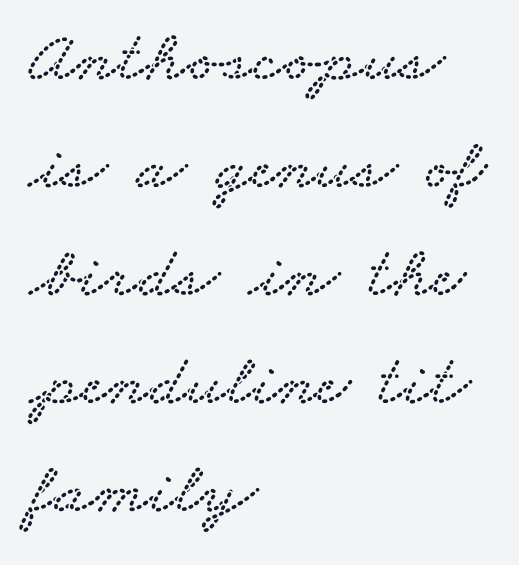
The image shows 73 px wide serif type; set left-aligned, normal line spacing (1.48x), normal letter spacing, not underlined; low stroke contrast and a small x-height.
